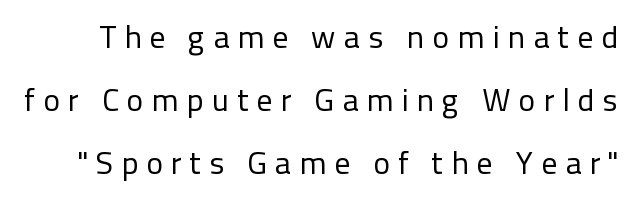
The image shows 32 px regular-weight sans-serif type, upright; set loose line spacing (1.97x), unusually wide letter spacing (+0.24 em), not underlined; low stroke contrast and a medium x-height.
